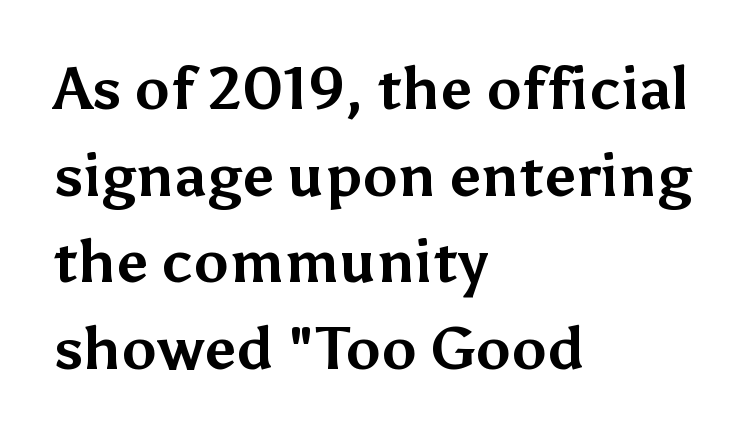
{"serif": "no", "italic": "no", "bold": "yes", "weight": "bold", "width": "normal", "stroke_contrast": "medium", "x_height": "medium", "monospaced": "no", "underline": "no", "align": "left", "line_spacing": "normal", "line_spacing_ratio": 1.47, "letter_spacing": "normal", "letter_spacing_em": 0.0, "glyph_px": 59}
